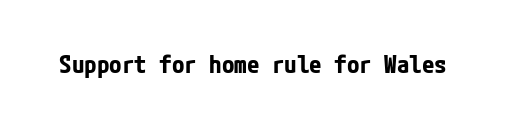
{"italic": "no", "bold": "yes", "underline": "no", "letter_spacing": "normal", "letter_spacing_em": 0.0, "glyph_px": 25}
